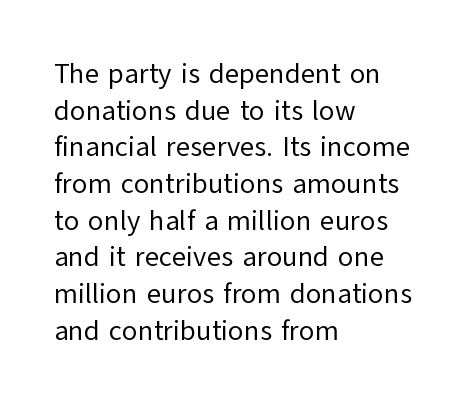
Characters follow at the spacing the type designer built in. Whoever set this chose a conventional vertical rhythm. No letter is thick-stroked: the sample isn't bold. The typeface chosen for these lines omits serifs. Where is the straight margin? On the left.
